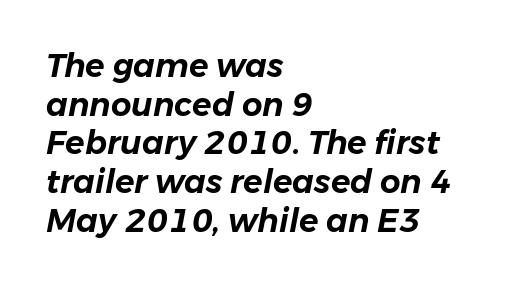
The image shows 32 px text type, italic (leaning right); set left-aligned, line spacing 1.21x, normal letter spacing, not underlined; low stroke contrast and a medium x-height.
